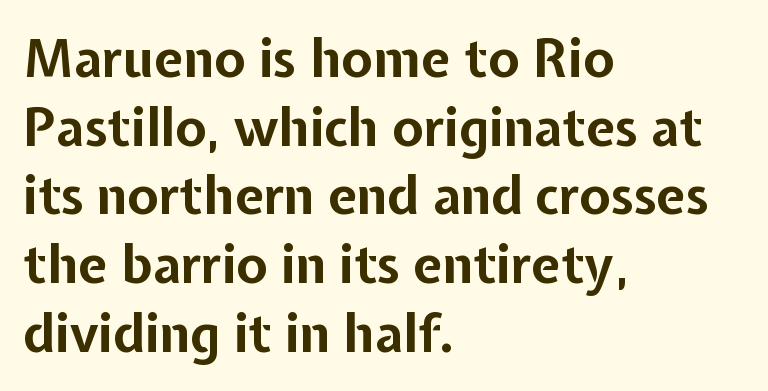
The image shows 52 px bold sans-serif type, upright; set left-aligned, normal line spacing (1.32x), normal letter spacing, not underlined; low stroke contrast and a medium x-height.
